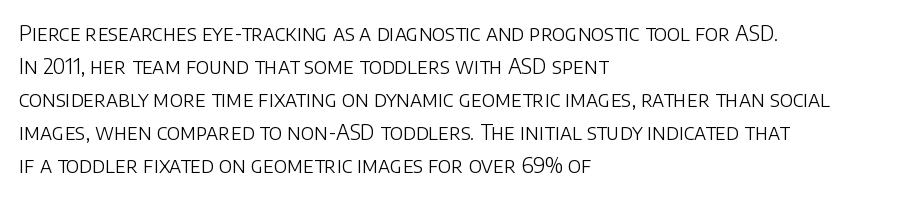
No italicization has been applied; the sample stays upright. This rendering features lettering with no underline. Summary of weight: not heavy and not bold. The typesetter chose a ragged-right arrangement here. The vertical gap from one line to the next is medium.
